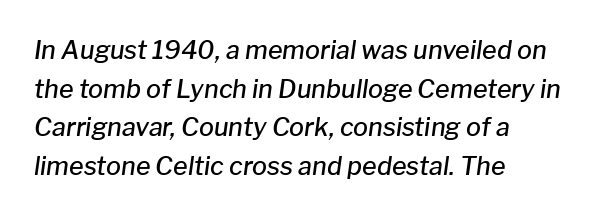
{"italic": "yes", "lean": "right", "slant_degrees": 8, "bold": "semi", "underline": "no", "align": "left", "line_spacing": "normal", "line_spacing_ratio": 1.55, "letter_spacing": "normal", "letter_spacing_em": 0.0, "glyph_px": 25}
